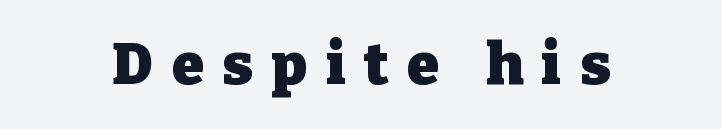
{"serif": "yes", "italic": "no", "bold": "yes", "weight": "heavy", "width": "normal", "stroke_contrast": "low", "x_height": "medium", "monospaced": "no", "underline": "no", "align": "center", "letter_spacing": "wide", "letter_spacing_em": 0.32, "glyph_px": 58}
